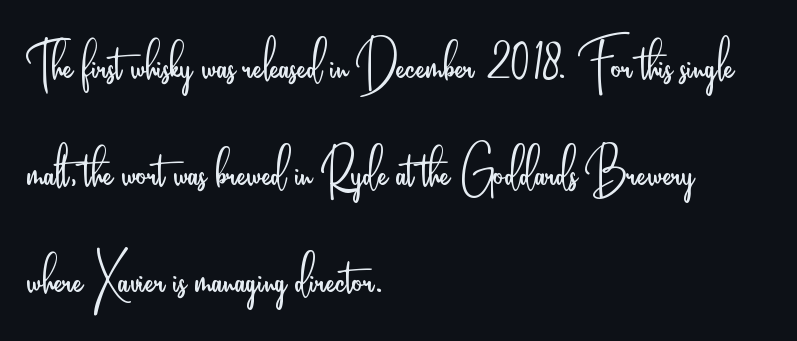
The image shows 67 px light, condensed sans-serif type; set left-aligned, normal line spacing (1.6x), normal letter spacing, not underlined; low stroke contrast and a small x-height.
